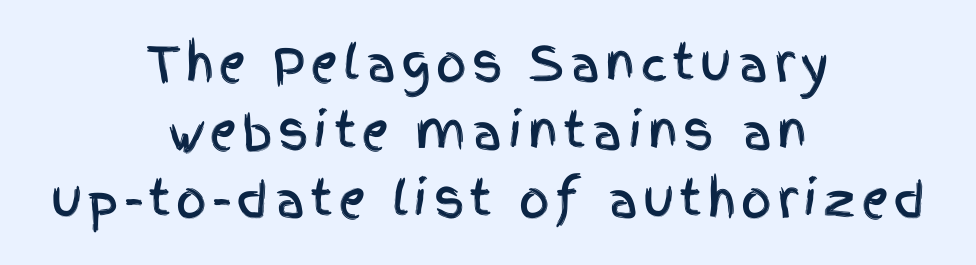
This sample is center-justified, so both line endings float freely. Lines of text with bare space underneath. Ordinary non-slanted type is in use. Typographically, this falls in the sans-serif category. The lines sit at an ordinary, default distance from one another.
